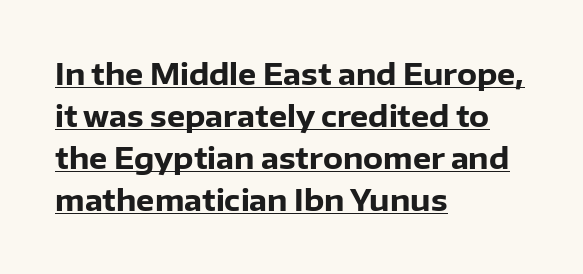
{"serif": "no", "italic": "no", "bold": "yes", "weight": "heavy", "width": "normal", "stroke_contrast": "low", "x_height": "medium", "monospaced": "no", "underline": "yes", "align": "left", "line_spacing": "normal", "line_spacing_ratio": 1.45, "letter_spacing": "normal", "letter_spacing_em": 0.0, "glyph_px": 29}
